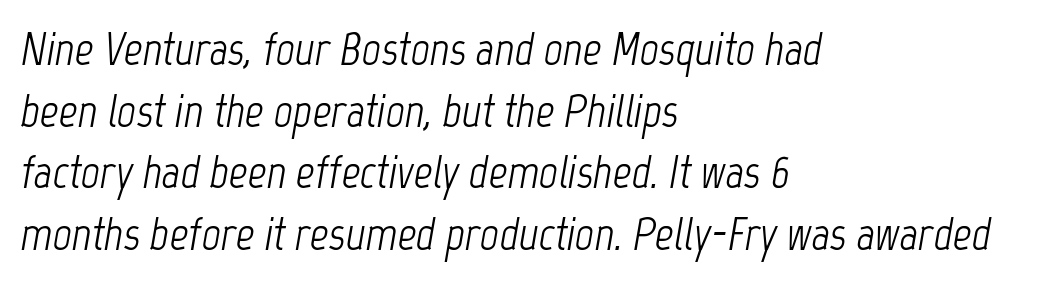
The image shows 46 px light, condensed type, italic (leaning right); set left-aligned, normal line spacing (1.34x), normal letter spacing, not underlined; low stroke contrast and a medium x-height.
